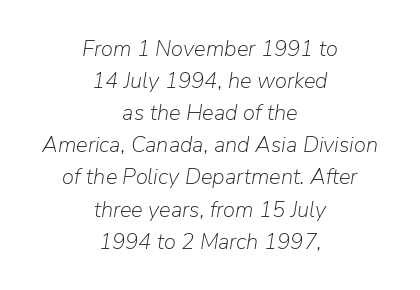
Q: Is the text bold? A: No.
Q: Is the text italic (slanted)? A: Yes, it leans right by about 9 degrees.
Q: Is the text underlined? A: No.
Q: How is the paragraph aligned? A: Centered.
Q: Is the spacing between letters normal or unusually wide? A: Normal.
Q: Is the spacing between lines tight, normal or loose? A: Normal.
